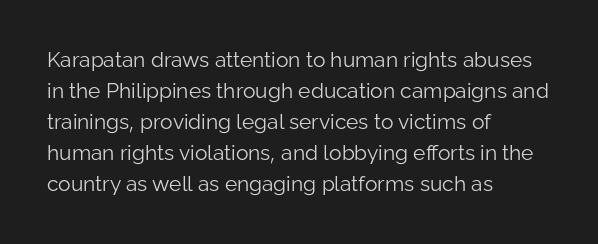
The image shows 21 px text type, upright; set left-aligned, normal line spacing (1.48x), normal letter spacing, not underlined.
